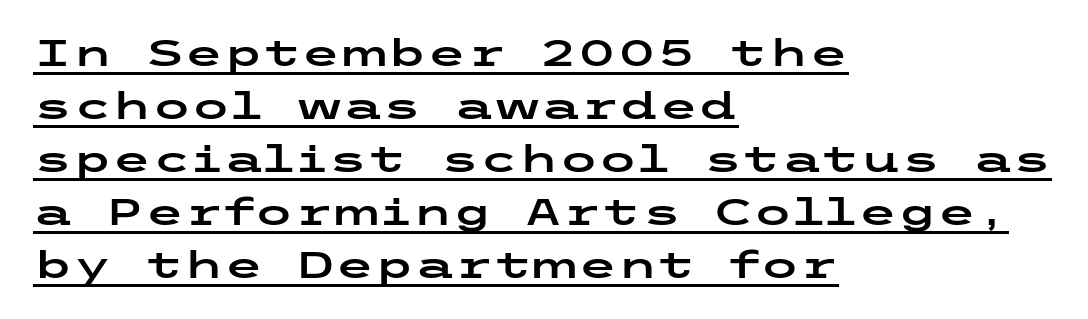
{"serif": "no", "italic": "no", "width": "wide", "stroke_contrast": "low", "x_height": "medium", "underline": "yes", "align": "left", "line_spacing": "normal", "line_spacing_ratio": 1.47, "letter_spacing": "normal", "letter_spacing_em": 0.0, "glyph_px": 36}
